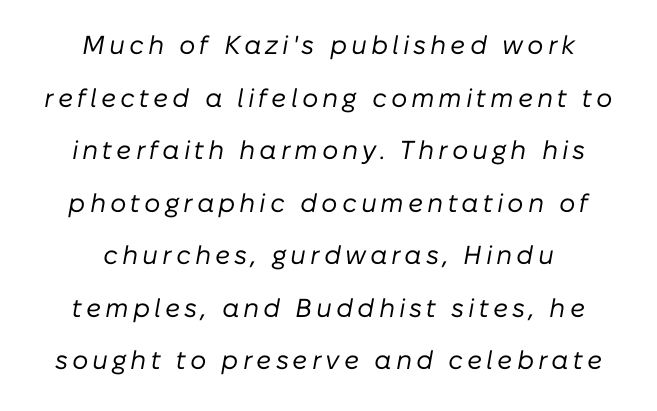
Q: Is the text bold? A: No.
Q: Is the text italic (slanted)? A: Yes, it leans right by about 10 degrees.
Q: Is the text underlined? A: No.
Q: How is the paragraph aligned? A: Centered.
Q: Is the spacing between lines tight, normal or loose? A: Loose.
